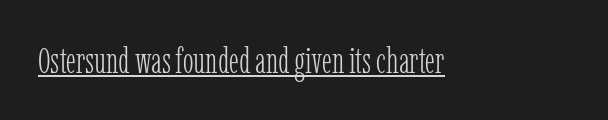
{"serif": "yes", "italic": "no", "bold": "no", "weight": "light", "width": "condensed", "stroke_contrast": "low", "x_height": "medium", "monospaced": "no", "underline": "yes", "letter_spacing": "normal", "letter_spacing_em": 0.0, "glyph_px": 36}
